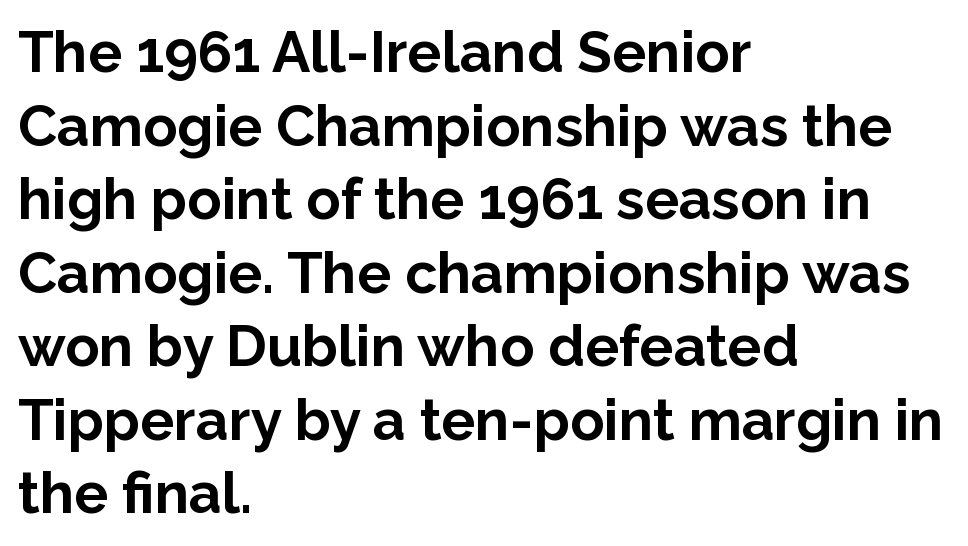
Letter spacing: default. The characters look thick and weighty, a clear bold. Looks like regular typesetting: each glyph gets only the width it needs. Nobody drew a line under any word here.
